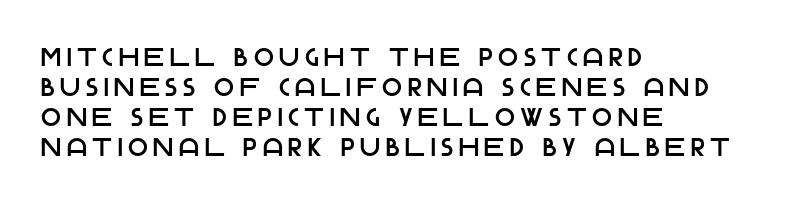
{"italic": "no", "underline": "no", "align": "left", "line_spacing_ratio": 1.16, "letter_spacing": "wide", "letter_spacing_em": 0.22, "glyph_px": 26}
